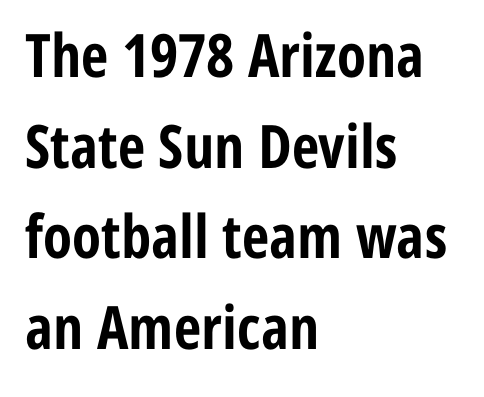
The image shows 60 px bold, condensed sans-serif type, upright; set left-aligned, normal line spacing (1.51x), normal letter spacing, not underlined; low stroke contrast and a medium x-height.
